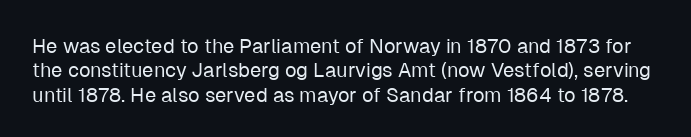
The image shows 20 px text type, upright; set line spacing 1.22x, normal letter spacing, not underlined.
